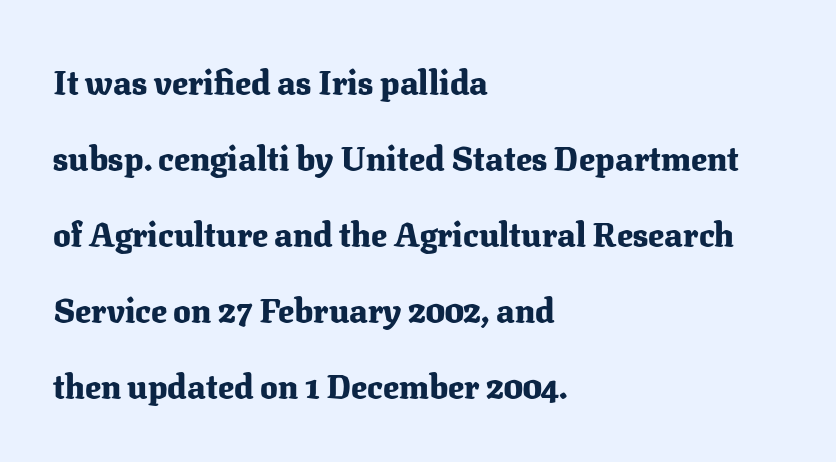
Bare-footed words on every line. The passage shown is emphatically bold. You could call the tracking neutral — neither tight nor loose. The face used here is proportionally spaced, like ordinary book or web type. Interline gaps are noticeably wide in this sample.
